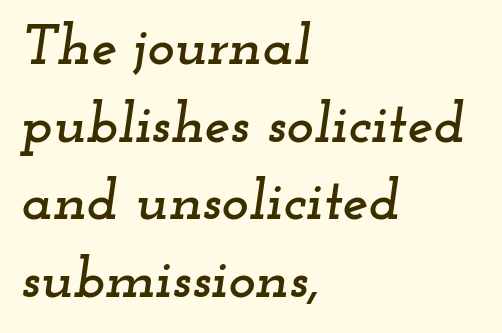
{"serif": "yes", "italic": "yes", "lean": "right", "slant_degrees": 12, "width": "wide", "stroke_contrast": "low", "x_height": "small", "monospaced": "no", "underline": "no", "align": "left", "line_spacing": "normal", "line_spacing_ratio": 1.34, "letter_spacing": "normal", "letter_spacing_em": 0.0, "glyph_px": 58}
